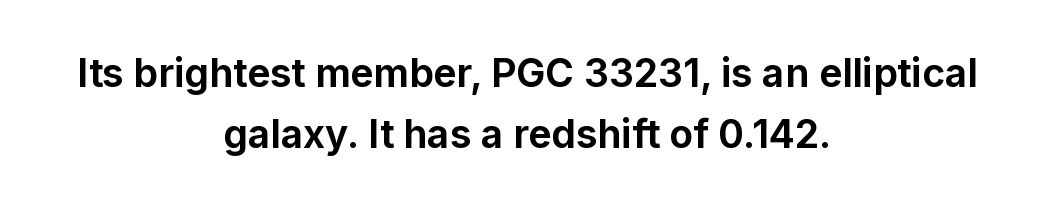
Q: Is the text bold? A: Yes.
Q: Is the text italic (slanted)? A: No, it is upright.
Q: Is the typeface a serif or a sans-serif typeface? A: Sans-serif.
Q: Is the text underlined? A: No.
Q: How is the paragraph aligned? A: Centered.
Q: Is the spacing between letters normal or unusually wide? A: Normal.
Q: Is the spacing between lines tight, normal or loose? A: Normal.
Q: Width (condensed, normal, or wide)? A: Normal.
Q: Stroke contrast? A: Low.
Q: x-height? A: Medium.
Q: Monospaced? A: No.
